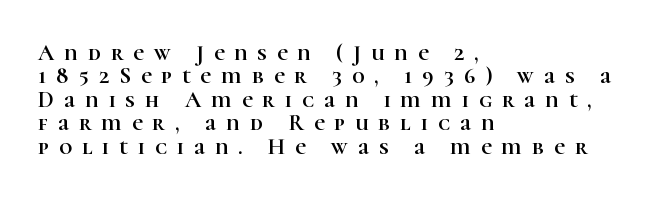
The image shows 23 px text type, upright; set left-aligned, tight line spacing (1.02x), unusually wide letter spacing (+0.43 em), not underlined.
